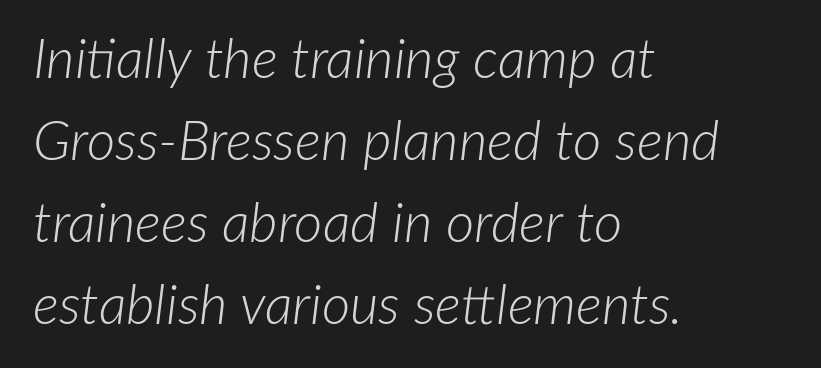
The rendering keeps characters at their native spacing. The gap between lines stays unmarked. Notice how descenders clear the ascenders below comfortably — that's standard leading. The font is comparable to plain body text, perhaps lighter. Note the varied advance widths — an 'i' is clearly narrower than an 'm'. Posture: slanted.
